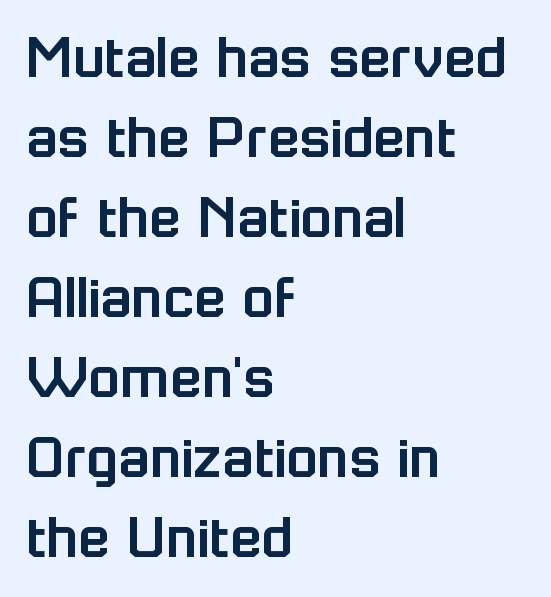
{"serif": "no", "italic": "no", "width": "normal", "stroke_contrast": "low", "x_height": "medium", "monospaced": "no", "underline": "no", "align": "left", "line_spacing_ratio": 1.23, "letter_spacing": "normal", "letter_spacing_em": 0.0, "glyph_px": 65}
